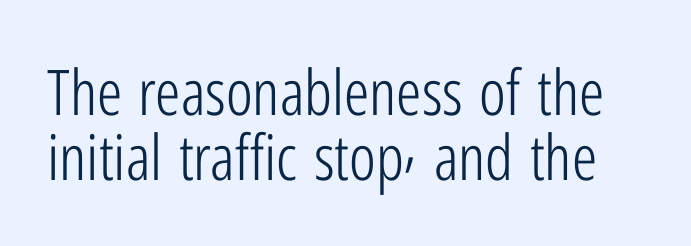
Q: Is the text bold? A: No.
Q: Is the text italic (slanted)? A: No, it is upright.
Q: Is the typeface a serif or a sans-serif typeface? A: Sans-serif.
Q: Is the text underlined? A: No.
Q: Is the spacing between letters normal or unusually wide? A: Normal.
Q: Is the spacing between lines tight, normal or loose? A: Tight.
Q: Width (condensed, normal, or wide)? A: Condensed.
Q: Stroke contrast? A: Low.
Q: x-height? A: Medium.
Q: Monospaced? A: No.
